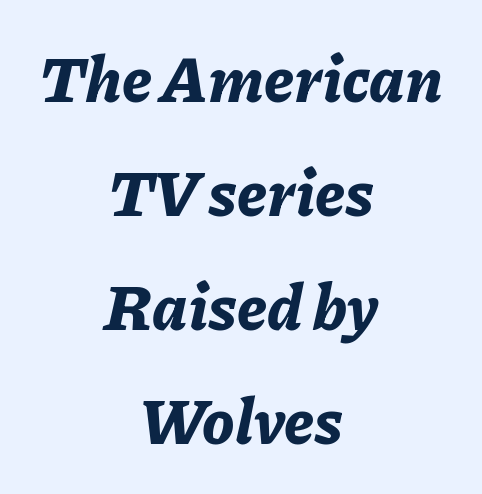
Q: Is the text bold? A: Yes.
Q: Is the text italic (slanted)? A: Yes, it leans right by about 11 degrees.
Q: Is the text underlined? A: No.
Q: How is the paragraph aligned? A: Centered.
Q: Is the spacing between letters normal or unusually wide? A: Normal.
Q: Width (condensed, normal, or wide)? A: Normal.
Q: Stroke contrast? A: Low.
Q: x-height? A: Medium.
Q: Monospaced? A: No.
